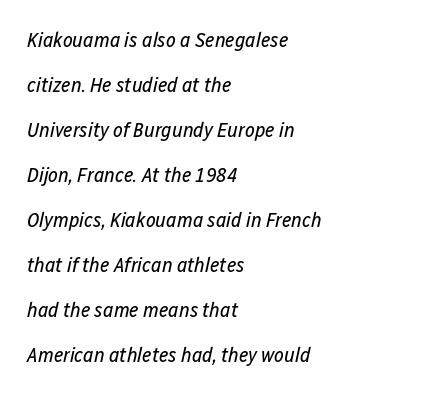
Q: Is the text bold? A: No.
Q: Is the text italic (slanted)? A: Yes, it leans right by about 12 degrees.
Q: Is the text underlined? A: No.
Q: How is the paragraph aligned? A: Left-aligned.
Q: Is the spacing between letters normal or unusually wide? A: Normal.
Q: Is the spacing between lines tight, normal or loose? A: Loose.
